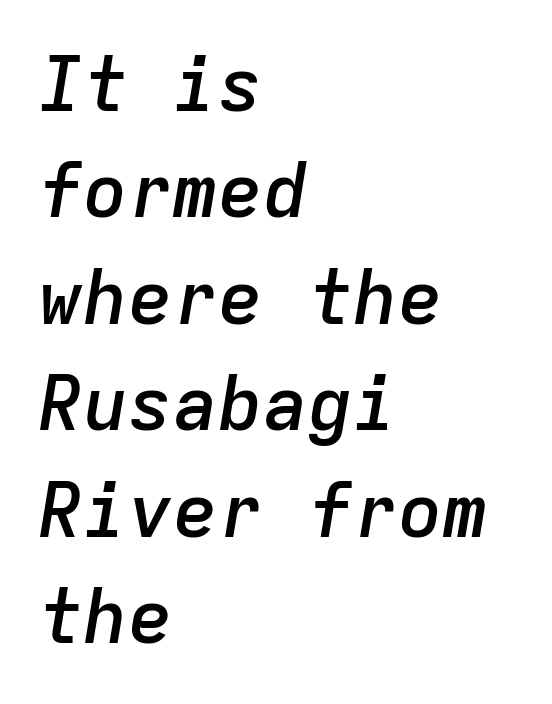
Q: Is the text bold? A: Semi-bold.
Q: Is the text italic (slanted)? A: Yes, it leans right by about 9 degrees.
Q: Is the text underlined? A: No.
Q: How is the paragraph aligned? A: Left-aligned.
Q: Is the spacing between letters normal or unusually wide? A: Normal.
Q: Is the spacing between lines tight, normal or loose? A: Normal.
Q: Width (condensed, normal, or wide)? A: Normal.
Q: Stroke contrast? A: Low.
Q: x-height? A: Medium.
Q: Monospaced? A: Yes.
